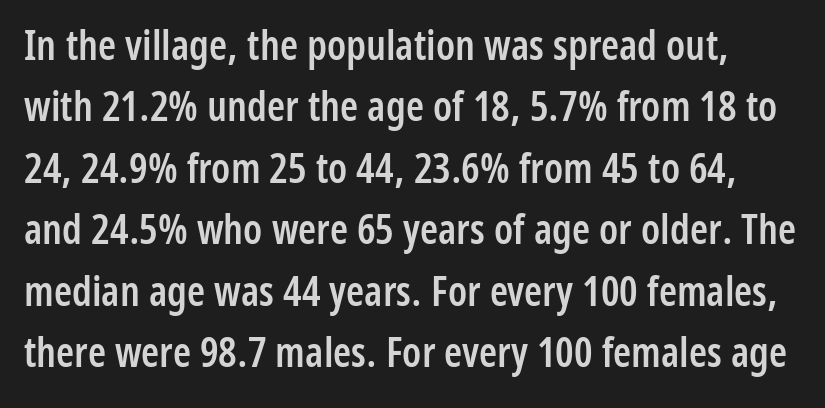
Nothing unusual about the tracking: characters are spaced as the font intends. Caption: semibold face, moderately heavy strokes. Note: no serifs on the glyphs. Think of a printed novel: that variable character pitch is what you see here. The baseline area is clear. Interline gaps are of average width in this sample.
